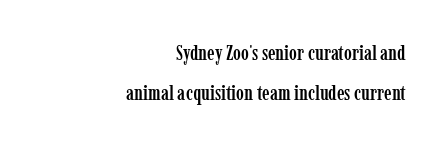
Leftover space on each line is placed entirely before the opening word. Do the letters lean? They stand straight. Nothing unusual about the tracking: characters are spaced as the font intends. Compared with typical paragraphs, the rows here are farther apart. Letters rest on an invisible, unmarked baseline.
